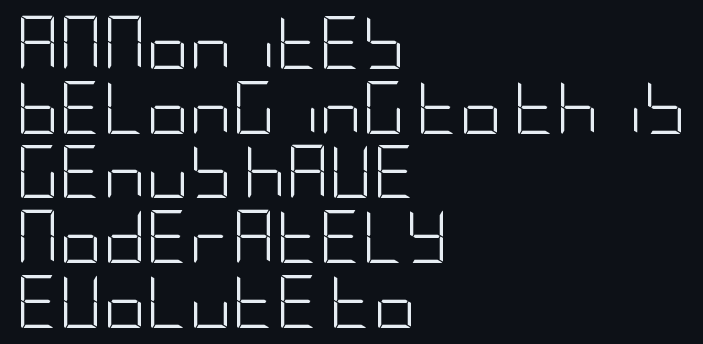
Words float on clear page, feet unadorned. Check where the strokes stop: nothing finishes them off — pure sans. The font's upright variant was chosen for this text. All the whitespace from short lines collects on the right.
